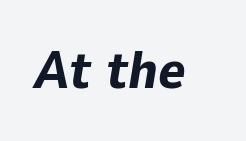
{"italic": "yes", "lean": "right", "slant_degrees": 9, "bold": "yes", "weight": "bold", "width": "normal", "stroke_contrast": "low", "x_height": "medium", "monospaced": "no", "underline": "no", "letter_spacing": "normal", "letter_spacing_em": 0.0, "glyph_px": 53}
